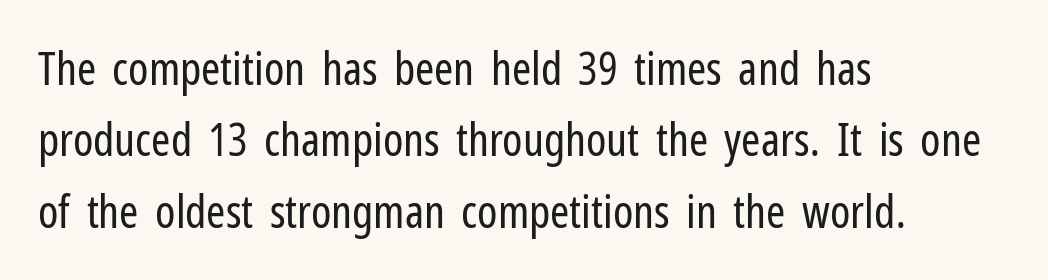
{"serif": "no", "italic": "no", "bold": "no", "weight": "regular", "width": "condensed", "stroke_contrast": "low", "x_height": "medium", "monospaced": "no", "underline": "no", "align": "left", "line_spacing": "normal", "line_spacing_ratio": 1.55, "letter_spacing": "normal", "letter_spacing_em": 0.0, "glyph_px": 46}
